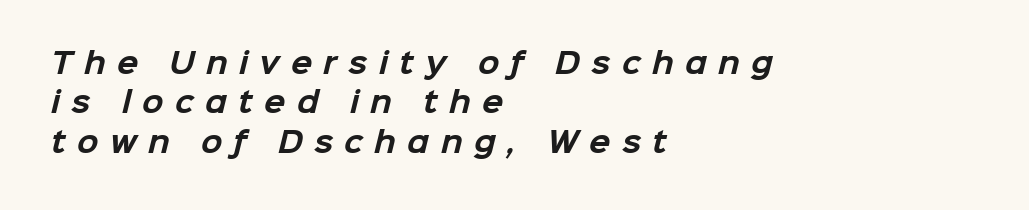
The image shows 28 px bold sans-serif type; set left-aligned, normal line spacing (1.41x), unusually wide letter spacing (+0.4 em), not underlined; low stroke contrast and a medium x-height.
